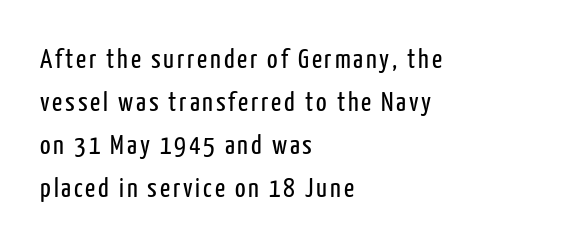
Q: Is the text bold? A: No.
Q: Is the text italic (slanted)? A: No, it is upright.
Q: Is the typeface a serif or a sans-serif typeface? A: Sans-serif.
Q: Is the text underlined? A: No.
Q: How is the paragraph aligned? A: Left-aligned.
Q: Is the spacing between lines tight, normal or loose? A: Normal.
Q: Width (condensed, normal, or wide)? A: Condensed.
Q: Stroke contrast? A: Low.
Q: x-height? A: Medium.
Q: Monospaced? A: No.
